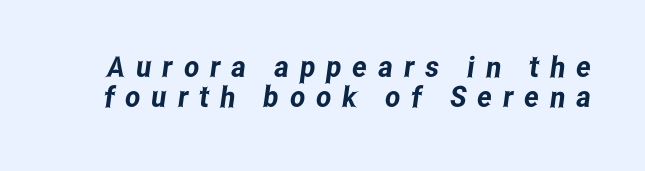
Q: Is the typeface a serif or a sans-serif typeface? A: Sans-serif.
Q: Is the text underlined? A: No.
Q: Is the spacing between letters normal or unusually wide? A: Unusually wide.
Q: Is the spacing between lines tight, normal or loose? A: Tight.
Q: Width (condensed, normal, or wide)? A: Condensed.
Q: Stroke contrast? A: Low.
Q: x-height? A: Medium.
Q: Monospaced? A: No.
